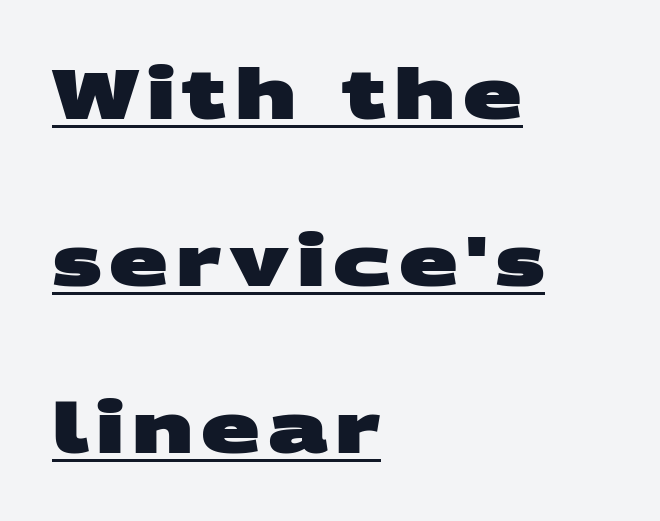
{"serif": "no", "bold": "yes", "weight": "heavy", "width": "wide", "stroke_contrast": "medium", "x_height": "large", "monospaced": "no", "underline": "yes", "align": "left", "line_spacing": "loose", "line_spacing_ratio": 2.42, "glyph_px": 69}
